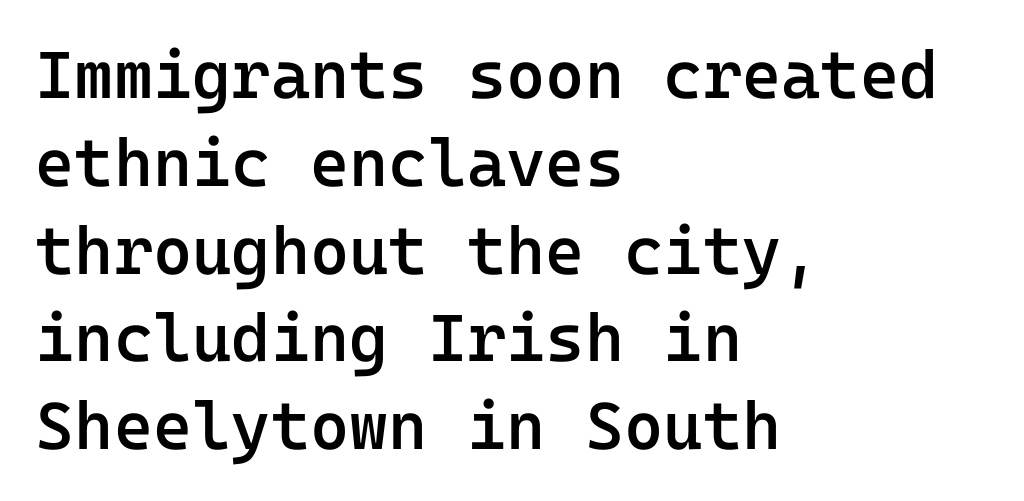
Q: Is the text bold? A: Semi-bold.
Q: Is the text italic (slanted)? A: No, it is upright.
Q: Is the typeface a serif or a sans-serif typeface? A: Sans-serif.
Q: Is the text underlined? A: No.
Q: How is the paragraph aligned? A: Left-aligned.
Q: Is the spacing between letters normal or unusually wide? A: Normal.
Q: Is the spacing between lines tight, normal or loose? A: Normal.
Q: Width (condensed, normal, or wide)? A: Normal.
Q: Stroke contrast? A: Low.
Q: x-height? A: Medium.
Q: Monospaced? A: Yes.
